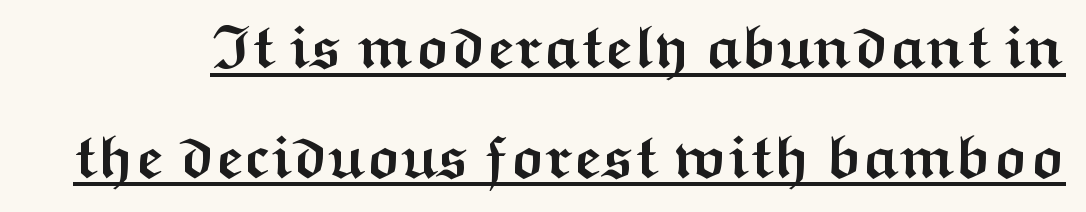
{"serif": "no", "italic": "no", "bold": "yes", "weight": "semibold", "width": "wide", "stroke_contrast": "medium", "x_height": "medium", "monospaced": "no", "underline": "yes", "line_spacing_ratio": 1.8, "letter_spacing": "normal", "letter_spacing_em": 0.0, "glyph_px": 61}
